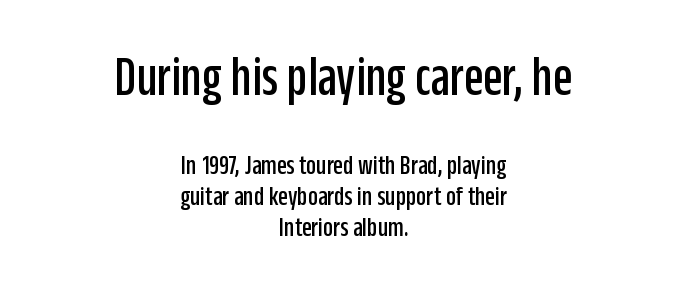
The passage shown is typed in a proportional face where columns would drift. Does the leading feel generous? Not at all — it's pinched. The rag falls on both sides of this text block equally. The line texture is even and compact thanks to regular tracking.
